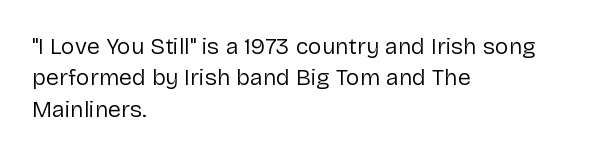
One glance says typical: line gaps are just what's usual. What stands out about the letter spacing? Nothing — it is the standard amount. This reads as an unemphasized weight, regular at the heaviest. The text block is weighted toward the left margin, trailing off unevenly rightward. Descender tails drop into unmarked territory. The specimen reads as upright at a glance.
